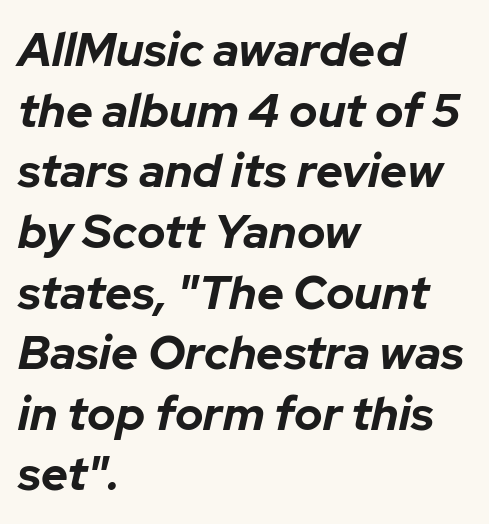
Q: Is the text bold? A: Yes.
Q: Is the text italic (slanted)? A: Yes, it leans right by about 12 degrees.
Q: Is the text underlined? A: No.
Q: How is the paragraph aligned? A: Left-aligned.
Q: Is the spacing between letters normal or unusually wide? A: Normal.
Q: Is the spacing between lines tight, normal or loose? A: Normal.
Q: Width (condensed, normal, or wide)? A: Normal.
Q: Stroke contrast? A: Low.
Q: x-height? A: Medium.
Q: Monospaced? A: No.
